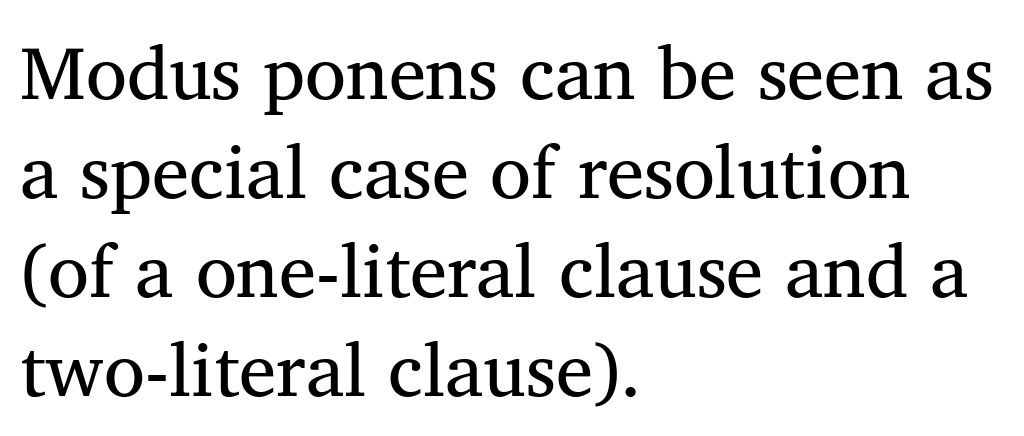
The image shows 75 px regular-weight serif type, upright; set left-aligned, normal line spacing (1.32x), normal letter spacing, not underlined; medium stroke contrast and a medium x-height.
